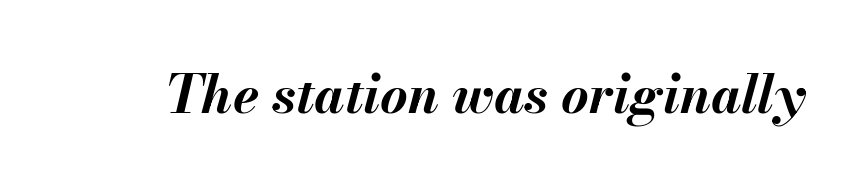
{"italic": "yes", "lean": "right", "slant_degrees": 13, "bold": "yes", "weight": "bold", "width": "normal", "stroke_contrast": "medium", "x_height": "small", "monospaced": "no", "underline": "no", "letter_spacing": "normal", "letter_spacing_em": 0.0, "glyph_px": 53}
